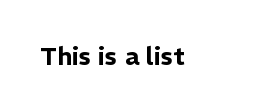
Q: Is the text italic (slanted)? A: No, it is upright.
Q: Is the text underlined? A: No.
Q: Is the spacing between letters normal or unusually wide? A: Normal.
